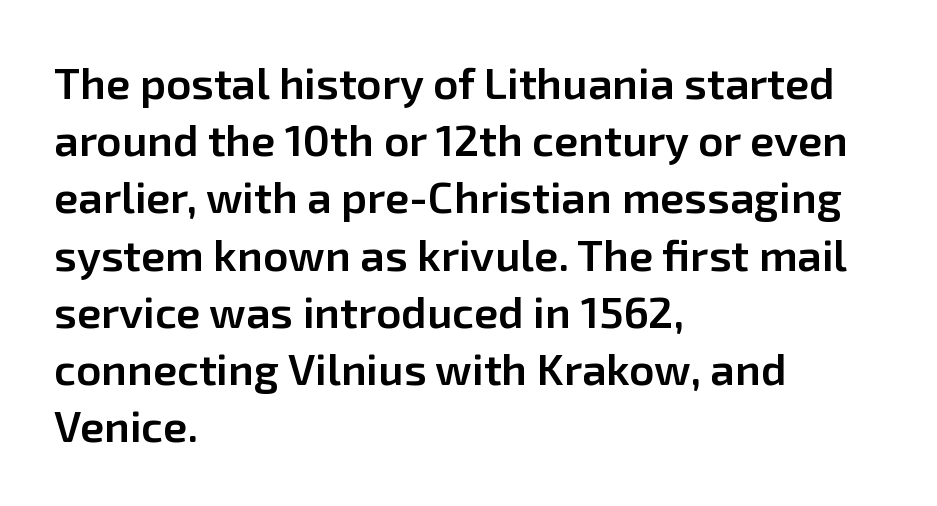
{"serif": "no", "italic": "no", "bold": "semi", "weight": "semibold", "width": "normal", "stroke_contrast": "low", "x_height": "medium", "monospaced": "no", "underline": "no", "align": "left", "line_spacing": "normal", "line_spacing_ratio": 1.3, "letter_spacing": "normal", "letter_spacing_em": 0.0, "glyph_px": 44}
